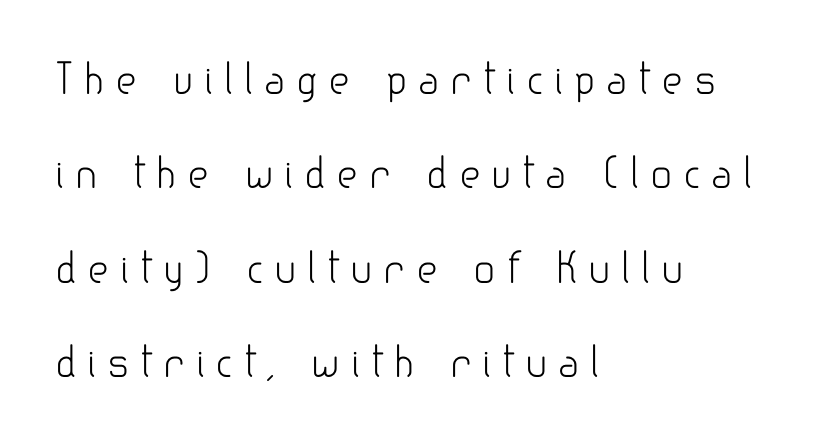
{"serif": "no", "italic": "no", "bold": "no", "weight": "light", "width": "normal", "stroke_contrast": "low", "x_height": "small", "monospaced": "no", "underline": "no", "align": "left", "line_spacing": "loose", "line_spacing_ratio": 2.3, "letter_spacing": "wide", "letter_spacing_em": 0.26, "glyph_px": 41}
